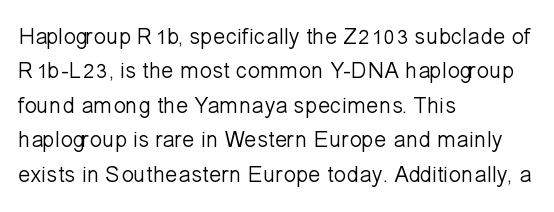
Q: Is the text bold? A: No.
Q: Is the text italic (slanted)? A: No, it is upright.
Q: Is the text underlined? A: No.
Q: How is the paragraph aligned? A: Left-aligned.
Q: Is the spacing between letters normal or unusually wide? A: Normal.
Q: Is the spacing between lines tight, normal or loose? A: Normal.
